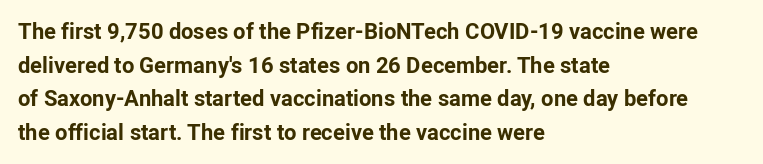
The image shows 22 px bold type, upright; set left-aligned, normal line spacing (1.53x), normal letter spacing, not underlined.
